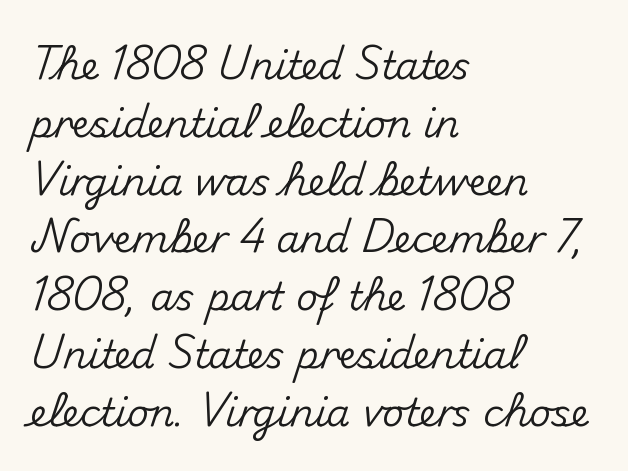
Successive baselines arrive at the customary interval. To sum up the face: it is a sans, with no serifs. The tracking reads as untouched default to a designer's eye. A typesetter would call this proportional, since set widths differ per character. The lines are quadded left.
